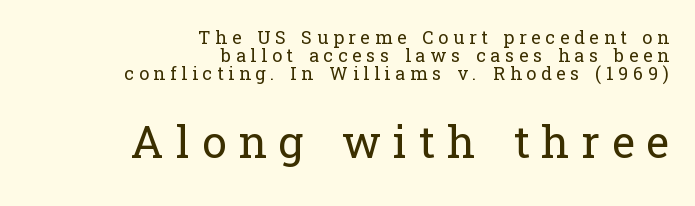
Line spacing here is tight. Here the glyphs are tracked loosely, breaking word shapes into spaced letters. Do the letters lean? They stand straight. Casual observation: everything's shoved over to the right.
